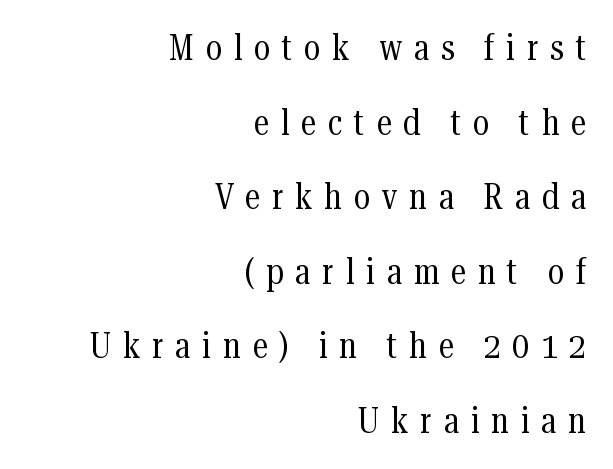
{"serif": "yes", "italic": "no", "bold": "no", "weight": "regular", "width": "condensed", "stroke_contrast": "medium", "x_height": "medium", "monospaced": "no", "underline": "no", "align": "right", "line_spacing": "loose", "line_spacing_ratio": 2.13, "letter_spacing": "wide", "letter_spacing_em": 0.34, "glyph_px": 35}
